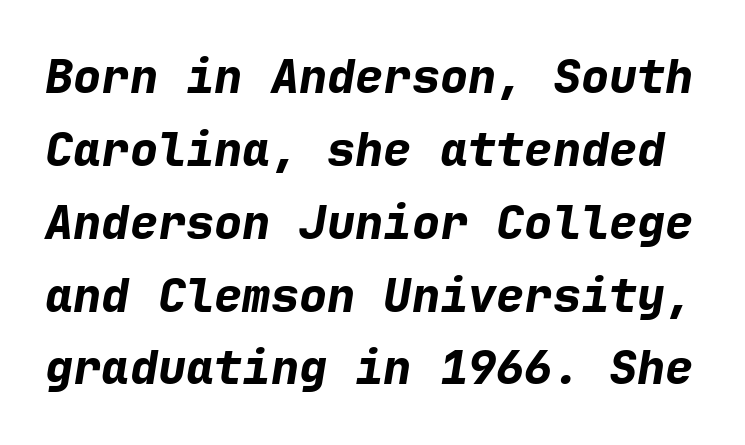
The image shows 47 px bold type, italic (leaning right), monospaced; set normal line spacing (1.55x), normal letter spacing, not underlined; low stroke contrast and a medium x-height.
